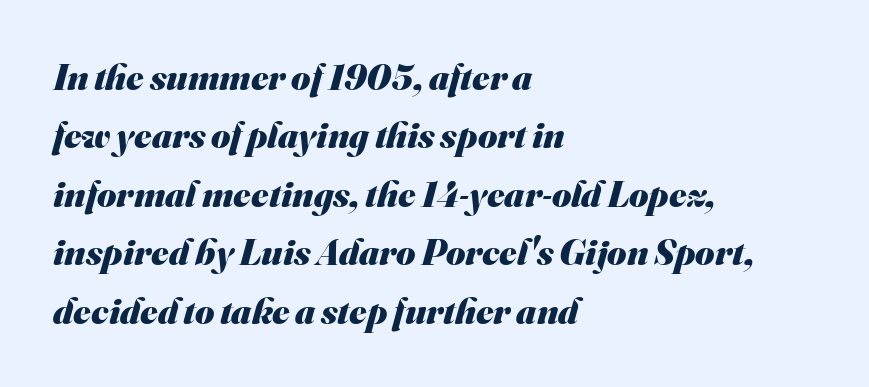
Letters rest on an invisible, unmarked baseline. If you measured baseline to baseline, you'd find a middling distance. Examine the stroke ends and you'll find no serifs. These words are printed bold, with thick strokes throughout. How are the letters spaced? Ordinarily, with no added tracking.
